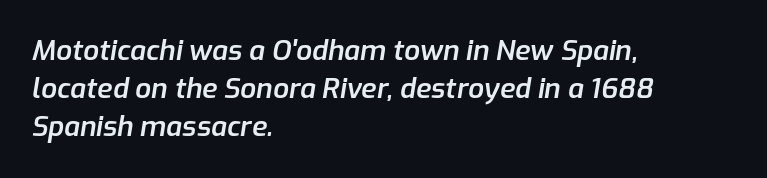
{"italic": "yes", "lean": "right", "slant_degrees": 9, "bold": "semi", "weight": "semibold", "width": "normal", "stroke_contrast": "low", "x_height": "medium", "monospaced": "no", "underline": "no", "align": "left", "line_spacing": "normal", "line_spacing_ratio": 1.36, "letter_spacing": "normal", "letter_spacing_em": 0.0, "glyph_px": 28}
